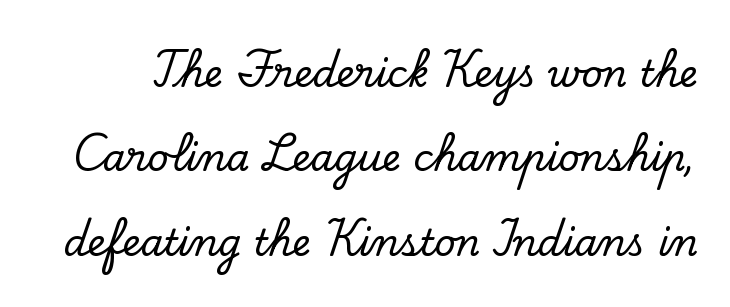
The image shows 37 px serif type; set loose line spacing (2.28x), normal letter spacing, not underlined; low stroke contrast and a small x-height.
